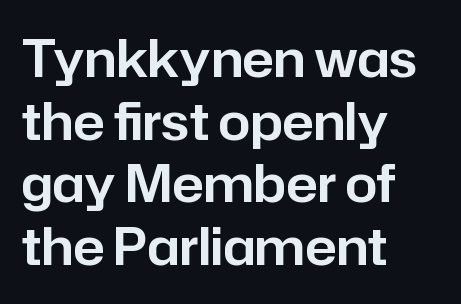
Q: Is the text italic (slanted)? A: No, it is upright.
Q: Is the typeface a serif or a sans-serif typeface? A: Sans-serif.
Q: Is the text underlined? A: No.
Q: How is the paragraph aligned? A: Left-aligned.
Q: Is the spacing between letters normal or unusually wide? A: Normal.
Q: Width (condensed, normal, or wide)? A: Normal.
Q: Stroke contrast? A: Low.
Q: x-height? A: Medium.
Q: Monospaced? A: No.
